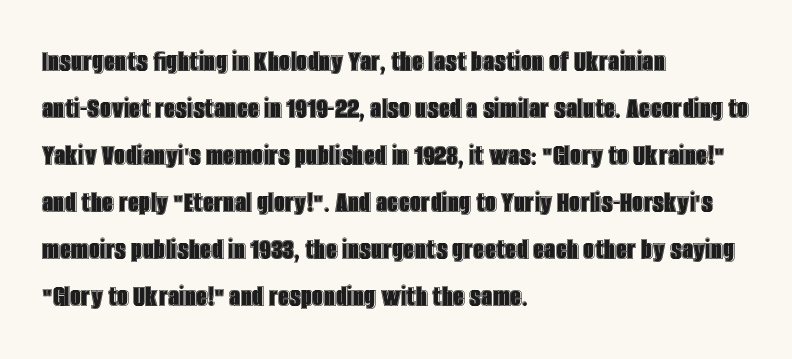
Whoever set this chose a conventional vertical rhythm. Type without underlining. The rendering anchors every line to the left-hand side. Looks like regular typesetting: each glyph gets only the width it needs. No italicization has been applied; the sample stays upright. There is no visible air inserted between adjacent glyphs.
